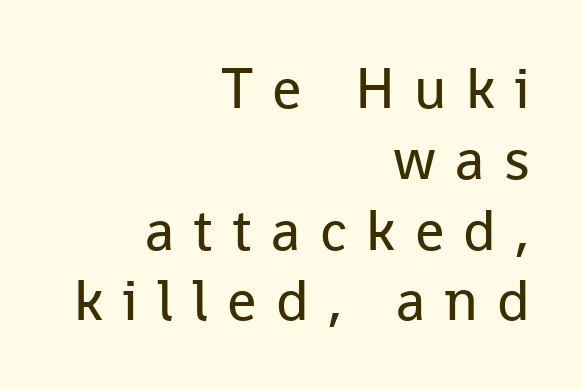
Inter-character spacing is expanded well beyond the font's built-in metrics. No word sits above an underline. Compared with a typical body face, this is equally light or lighter still. The lines are quadded right. Posture: straight, roman, zero tilt. I'd call this a sans setting — the letters go barefoot.
